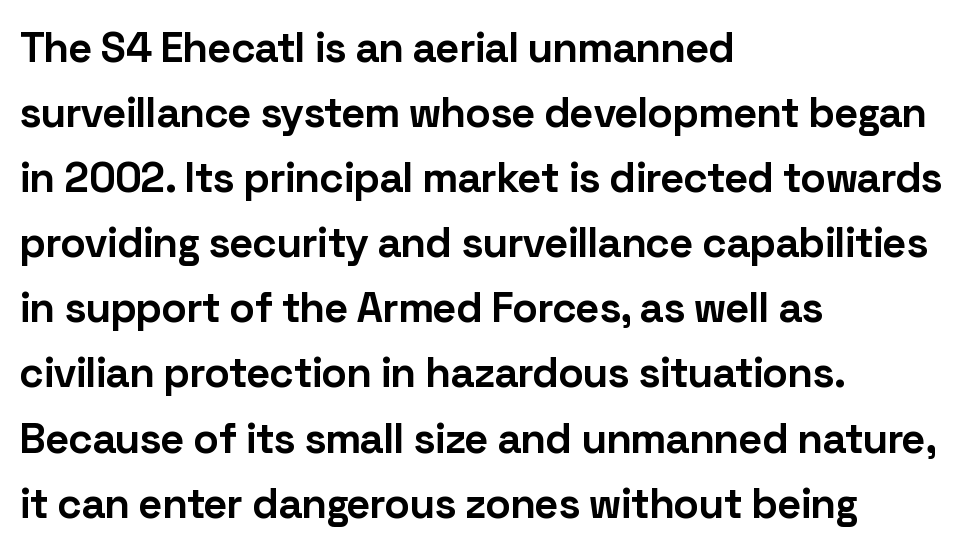
The image shows 42 px bold sans-serif type, upright; set left-aligned, normal line spacing (1.55x), normal letter spacing, not underlined; low stroke contrast and a medium x-height.
